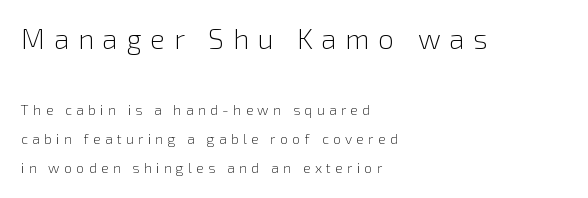
Q: Is the text bold? A: No.
Q: Is the text italic (slanted)? A: No, it is upright.
Q: Is the typeface a serif or a sans-serif typeface? A: Sans-serif.
Q: Is the text underlined? A: No.
Q: How is the paragraph aligned? A: Left-aligned.
Q: Is the spacing between letters normal or unusually wide? A: Unusually wide.
Q: Is the spacing between lines tight, normal or loose? A: Loose.
Q: Which block of text is set in a larger size, the first (top) or the second (bottom)? A: The first (top) one.
Q: Width (condensed, normal, or wide)? A: Normal.
Q: x-height? A: Medium.
Q: Monospaced? A: No.
